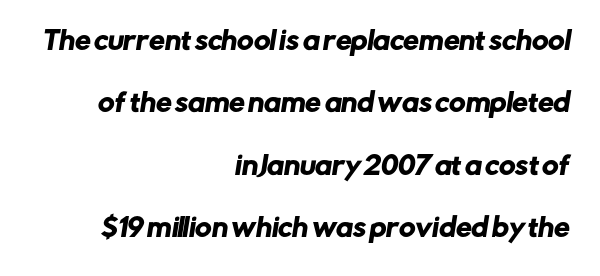
Underlining? Definitely not there. These lines stand farther apart than default settings would place them. Caption: multi-line text, flush right, ragged left. Look at the tracking — it's just the regular setting, nothing added.
